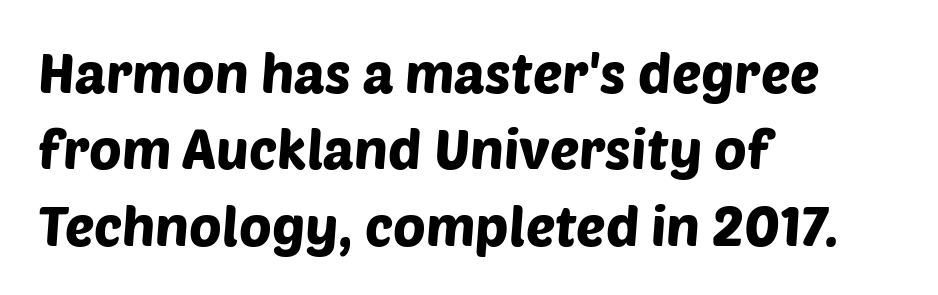
The image shows 55 px sans-serif type; set left-aligned, normal line spacing (1.39x), normal letter spacing, not underlined; low stroke contrast and a large x-height.
